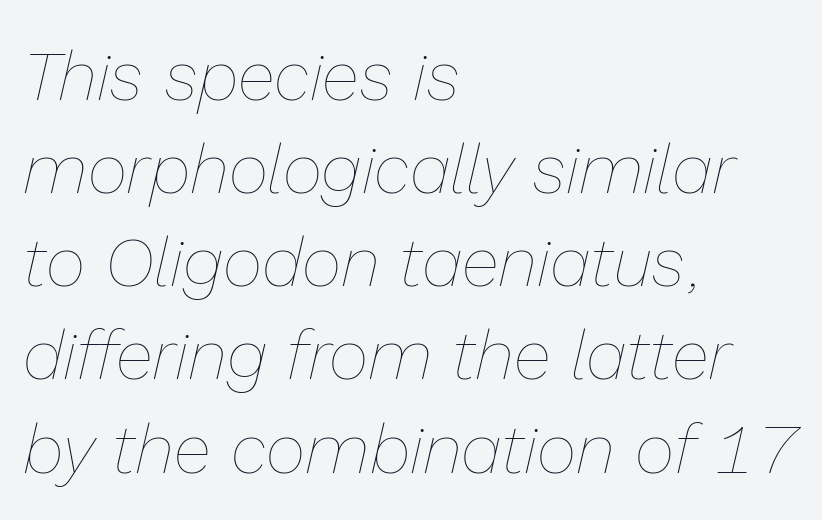
The image shows 69 px thin type, italic (leaning right); set left-aligned, normal line spacing (1.35x), normal letter spacing, not underlined; low stroke contrast and a medium x-height.
